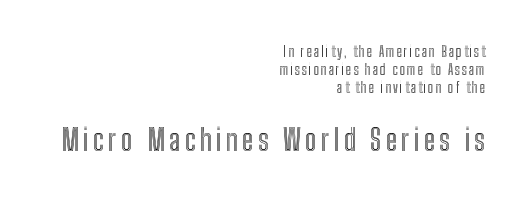
{"italic": "no", "width": "condensed", "x_height": "medium", "monospaced": "no", "underline": "no", "align": "right", "line_spacing": "normal", "line_spacing_ratio": 1.28, "larger_block": "second", "size_ratio": 2.14, "glyph_px": 30}
